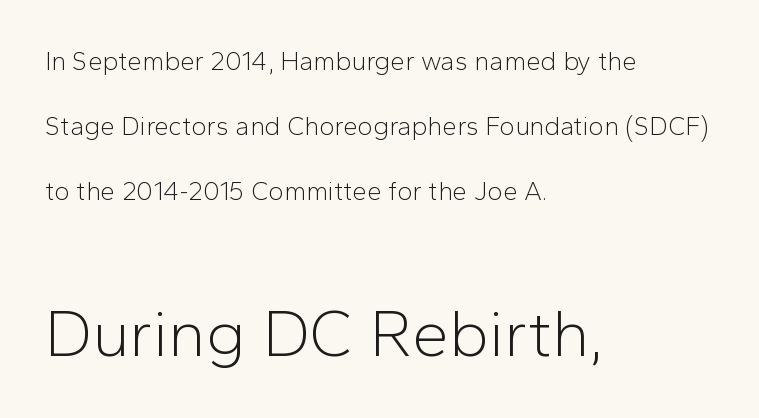
Q: Is the text bold? A: No.
Q: Is the text italic (slanted)? A: No, it is upright.
Q: Is the typeface a serif or a sans-serif typeface? A: Sans-serif.
Q: Is the text underlined? A: No.
Q: How is the paragraph aligned? A: Left-aligned.
Q: Is the spacing between letters normal or unusually wide? A: Normal.
Q: Is the spacing between lines tight, normal or loose? A: Loose.
Q: Which block of text is set in a larger size, the first (top) or the second (bottom)? A: The second (bottom) one.
Q: Width (condensed, normal, or wide)? A: Normal.
Q: Stroke contrast? A: Low.
Q: x-height? A: Medium.
Q: Monospaced? A: No.
